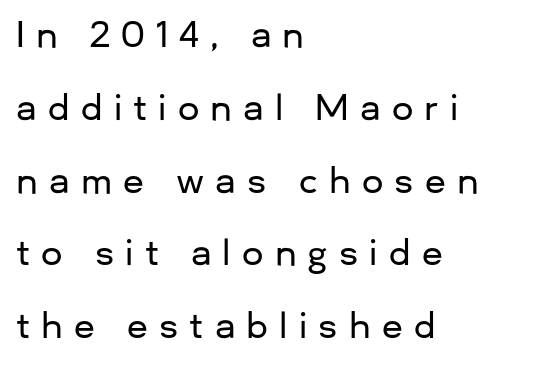
{"serif": "no", "italic": "no", "width": "normal", "stroke_contrast": "low", "x_height": "medium", "monospaced": "no", "underline": "no", "align": "left", "line_spacing": "loose", "line_spacing_ratio": 2.14, "letter_spacing": "wide", "letter_spacing_em": 0.33, "glyph_px": 34}
